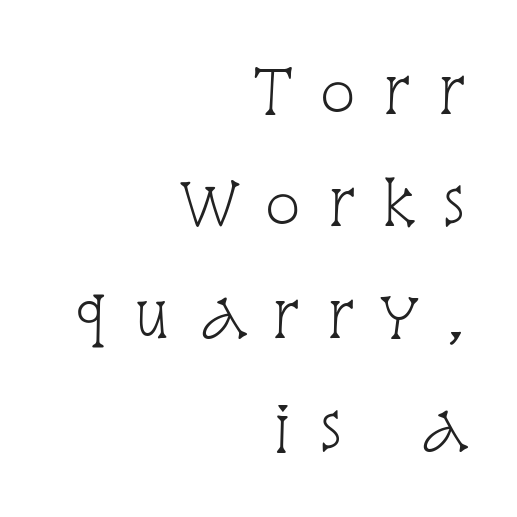
Q: Is the text bold? A: No.
Q: Is the text italic (slanted)? A: No, it is upright.
Q: Is the typeface a serif or a sans-serif typeface? A: Serif.
Q: Is the text underlined? A: No.
Q: How is the paragraph aligned? A: Right-aligned.
Q: Is the spacing between letters normal or unusually wide? A: Unusually wide.
Q: Width (condensed, normal, or wide)? A: Condensed.
Q: Stroke contrast? A: Low.
Q: x-height? A: Large.
Q: Monospaced? A: No.
